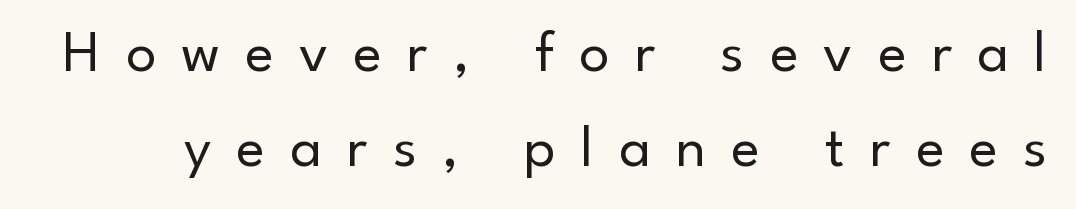
{"serif": "no", "italic": "no", "bold": "no", "weight": "regular", "width": "normal", "stroke_contrast": "low", "x_height": "small", "monospaced": "no", "underline": "no", "line_spacing": "normal", "line_spacing_ratio": 1.58, "letter_spacing": "wide", "letter_spacing_em": 0.42, "glyph_px": 60}
